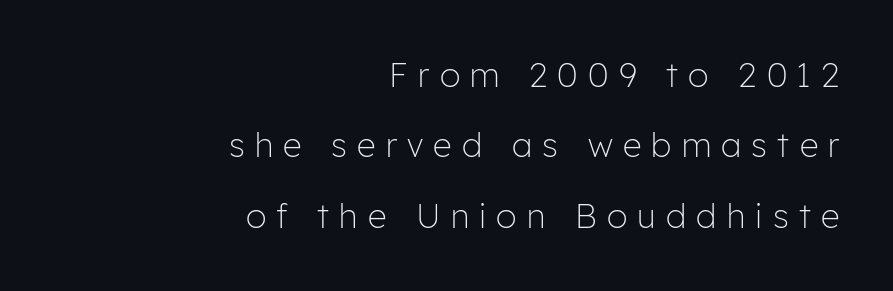
Q: Is the text bold? A: No.
Q: Is the text italic (slanted)? A: No, it is upright.
Q: Is the typeface a serif or a sans-serif typeface? A: Sans-serif.
Q: Is the text underlined? A: No.
Q: How is the paragraph aligned? A: Right-aligned.
Q: Is the spacing between letters normal or unusually wide? A: Unusually wide.
Q: Is the spacing between lines tight, normal or loose? A: Loose.
Q: Width (condensed, normal, or wide)? A: Normal.
Q: Stroke contrast? A: Low.
Q: x-height? A: Medium.
Q: Monospaced? A: No.
